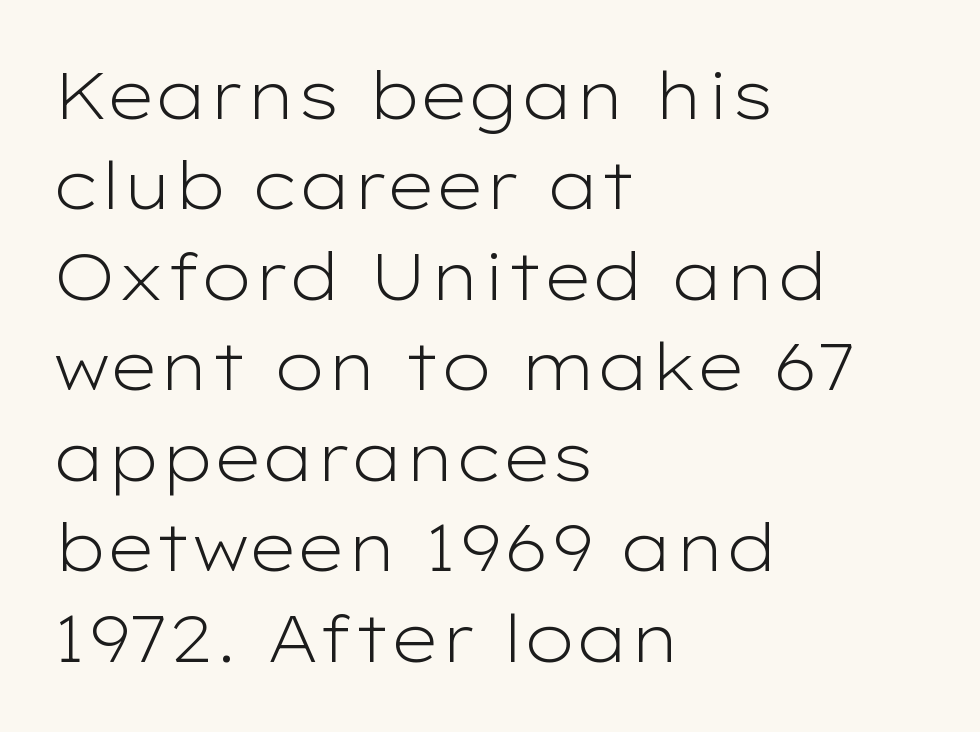
Q: Is the text bold? A: No.
Q: Is the text italic (slanted)? A: No, it is upright.
Q: Is the typeface a serif or a sans-serif typeface? A: Sans-serif.
Q: Is the text underlined? A: No.
Q: How is the paragraph aligned? A: Left-aligned.
Q: Is the spacing between letters normal or unusually wide? A: Normal.
Q: Is the spacing between lines tight, normal or loose? A: Normal.
Q: Width (condensed, normal, or wide)? A: Wide.
Q: Stroke contrast? A: Low.
Q: x-height? A: Medium.
Q: Monospaced? A: No.
